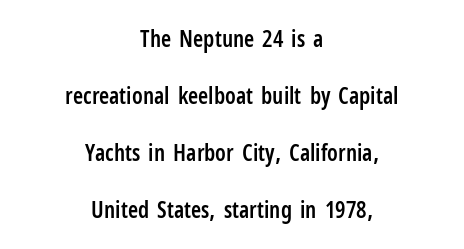
Q: Is the text bold? A: Semi-bold.
Q: Is the text italic (slanted)? A: No, it is upright.
Q: Is the text underlined? A: No.
Q: How is the paragraph aligned? A: Centered.
Q: Is the spacing between letters normal or unusually wide? A: Normal.
Q: Is the spacing between lines tight, normal or loose? A: Loose.
